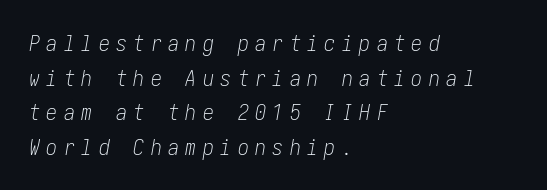
Style check: oblique. Letter spacing: wide. Glance below the letters and you will spot only blank space. Stem width sits at or under what a default text font uses.
